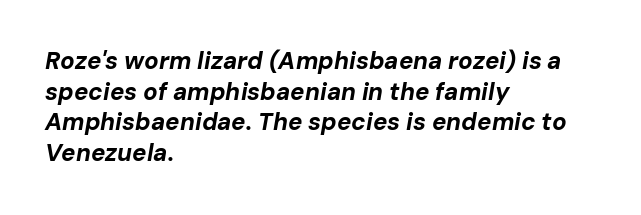
Baseline-to-baseline distance is the conventional proportion of letter height. A full-strength bold gives these letters their thick strokes. Line beginnings align vertically; line endings do not. Words float on clear page, feet unadorned.
